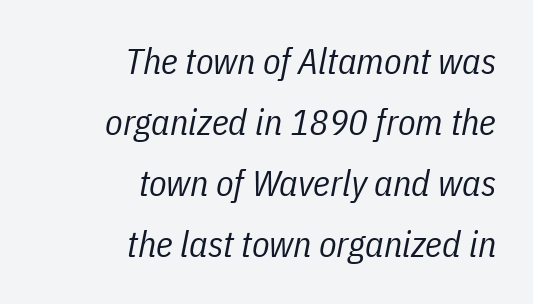
Q: Is the text bold? A: No.
Q: Is the text italic (slanted)? A: Yes, it leans right by about 11 degrees.
Q: Is the text underlined? A: No.
Q: How is the paragraph aligned? A: Right-aligned.
Q: Is the spacing between letters normal or unusually wide? A: Normal.
Q: Is the spacing between lines tight, normal or loose? A: Normal.
Q: Width (condensed, normal, or wide)? A: Condensed.
Q: Stroke contrast? A: Low.
Q: x-height? A: Medium.
Q: Monospaced? A: No.
